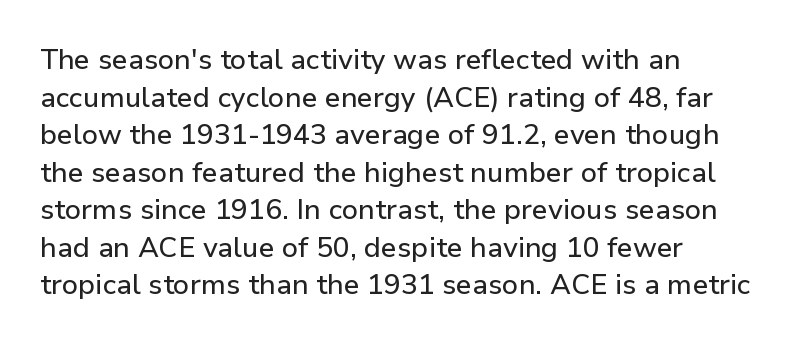
The image shows 28 px sans-serif type, upright; set left-aligned, normal line spacing (1.34x), normal letter spacing, not underlined; low stroke contrast and a medium x-height.
